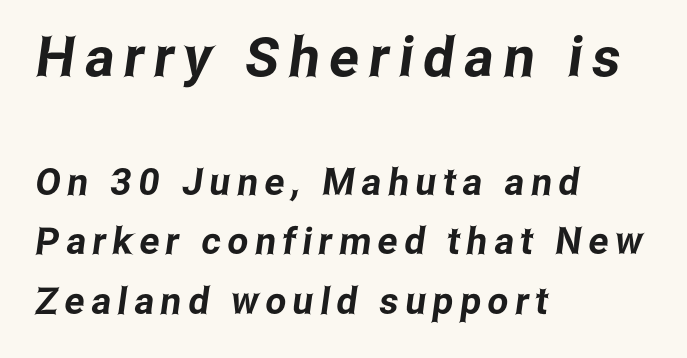
Q: Is the typeface a serif or a sans-serif typeface? A: Sans-serif.
Q: Is the text underlined? A: No.
Q: How is the paragraph aligned? A: Left-aligned.
Q: Is the spacing between lines tight, normal or loose? A: Normal.
Q: Which block of text is set in a larger size, the first (top) or the second (bottom)? A: The first (top) one.
Q: Width (condensed, normal, or wide)? A: Condensed.
Q: Stroke contrast? A: Low.
Q: x-height? A: Medium.
Q: Monospaced? A: No.
